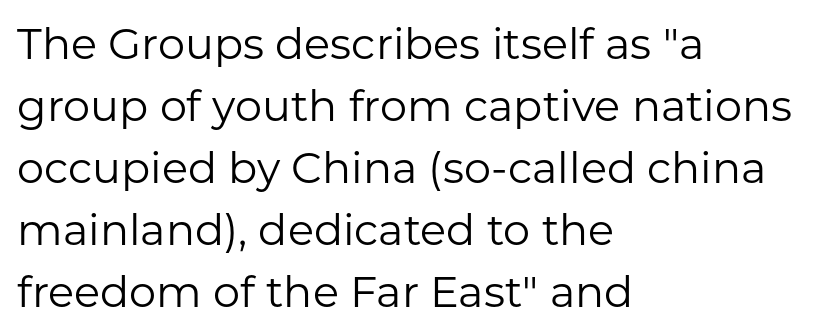
{"serif": "no", "italic": "no", "bold": "no", "weight": "regular", "width": "normal", "stroke_contrast": "low", "x_height": "medium", "monospaced": "no", "underline": "no", "align": "left", "line_spacing": "normal", "line_spacing_ratio": 1.44, "letter_spacing": "normal", "letter_spacing_em": 0.0, "glyph_px": 43}
